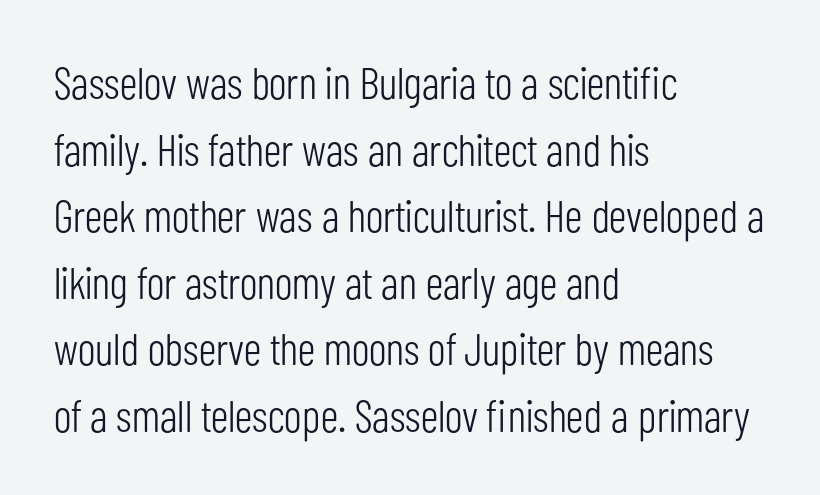
The image shows 45 px light, condensed sans-serif type, upright; set left-aligned, normal line spacing (1.48x), normal letter spacing, not underlined; low stroke contrast and a medium x-height.
